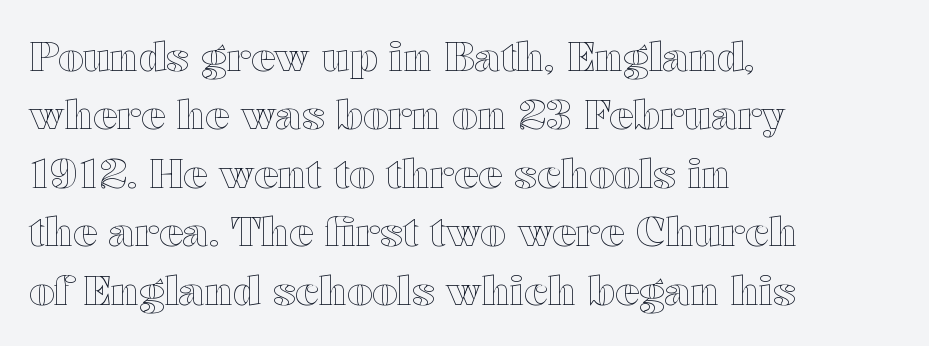
Q: Is the text italic (slanted)? A: No, it is upright.
Q: Is the text underlined? A: No.
Q: How is the paragraph aligned? A: Left-aligned.
Q: Is the spacing between letters normal or unusually wide? A: Normal.
Q: Is the spacing between lines tight, normal or loose? A: Normal.
Q: Width (condensed, normal, or wide)? A: Wide.
Q: x-height? A: Medium.
Q: Monospaced? A: No.
